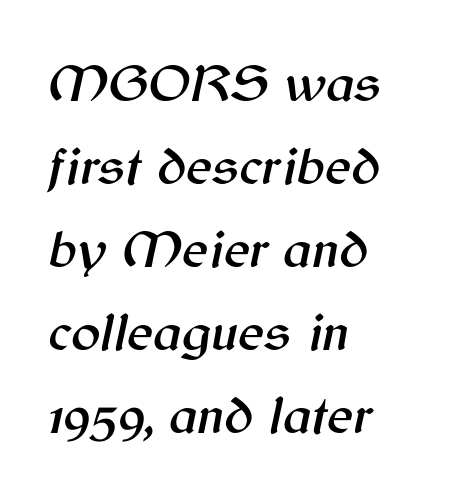
The image shows 55 px text type, italic (leaning right); set left-aligned, normal line spacing (1.51x), normal letter spacing, not underlined; medium stroke contrast and a medium x-height.
